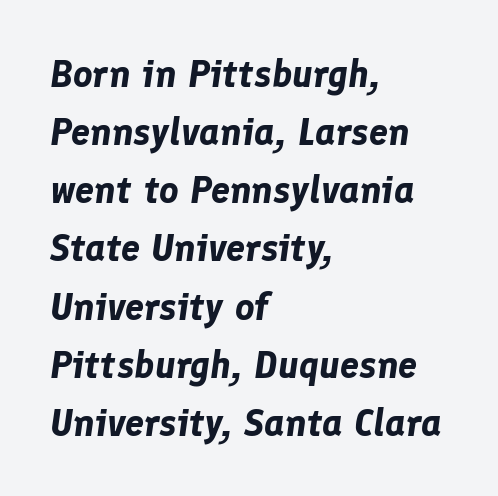
There is no visible air inserted between adjacent glyphs. Normally led — the rows are evenly, conventionally spaced. Character widths vary here, with narrow letters taking less room than wide ones. Its strokes are broad and dark, the hallmark of bold type.
